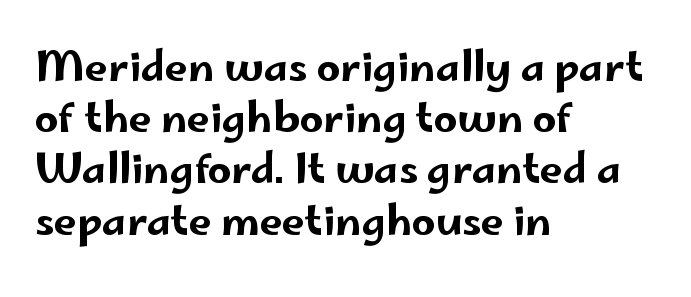
This sample is left-justified, so line endings fall wherever the words run out. Ordinary non-slanted type is in use. This rendering features lettering with no underline. Are there feet on the stems? There aren't — it's a sans. What's the leading like? Ordinary, nothing unusual. A typesetter would call this zero additional tracking.
